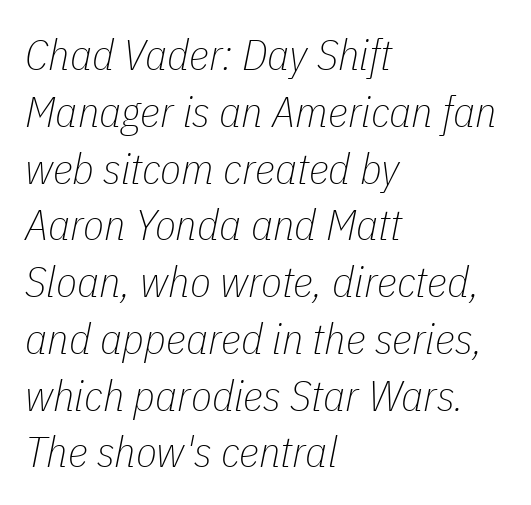
Q: Is the text bold? A: No.
Q: Is the text italic (slanted)? A: Yes, it leans right by about 11 degrees.
Q: Is the text underlined? A: No.
Q: How is the paragraph aligned? A: Left-aligned.
Q: Is the spacing between letters normal or unusually wide? A: Normal.
Q: Is the spacing between lines tight, normal or loose? A: Normal.
Q: Width (condensed, normal, or wide)? A: Condensed.
Q: Stroke contrast? A: Low.
Q: x-height? A: Medium.
Q: Monospaced? A: No.
